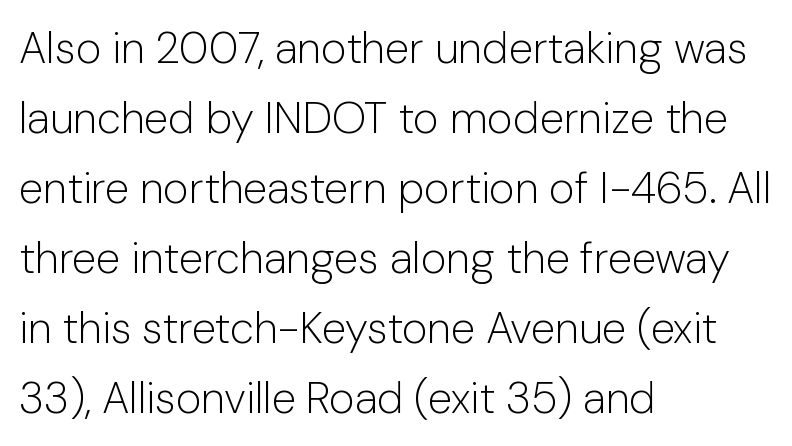
The image shows 44 px light sans-serif type, upright; set left-aligned, normal line spacing (1.59x), normal letter spacing, not underlined; low stroke contrast and a medium x-height.
